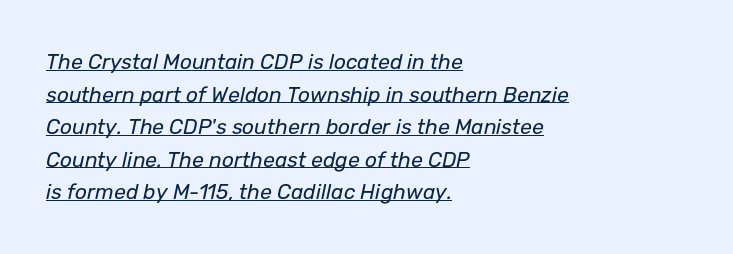
Q: Is the text bold? A: No.
Q: Is the text italic (slanted)? A: Yes, it leans right by about 12 degrees.
Q: Is the text underlined? A: Yes.
Q: How is the paragraph aligned? A: Left-aligned.
Q: Is the spacing between letters normal or unusually wide? A: Normal.
Q: Is the spacing between lines tight, normal or loose? A: Normal.
